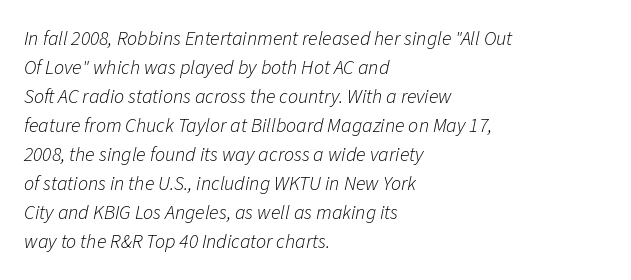
The image shows 20 px text type, italic (leaning right); set left-aligned, normal line spacing (1.45x), normal letter spacing, not underlined.
